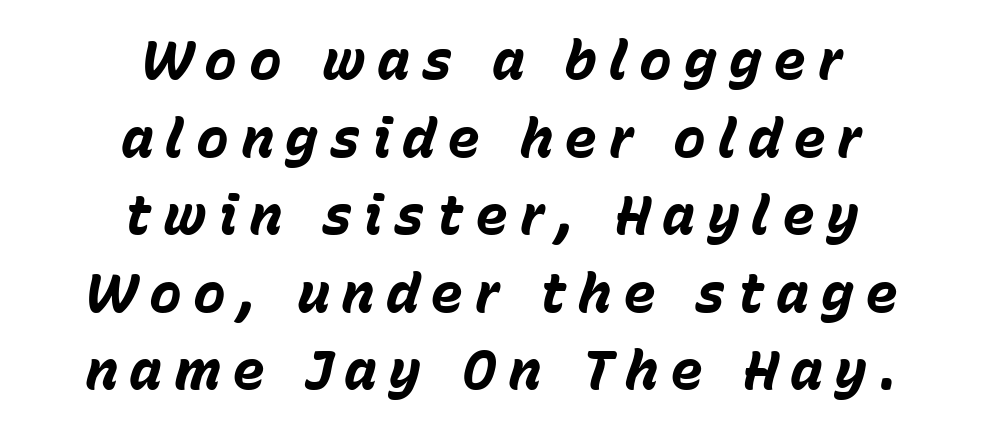
Q: Is the text bold? A: Yes.
Q: Is the text italic (slanted)? A: Yes, it leans right by about 15 degrees.
Q: Is the text underlined? A: No.
Q: How is the paragraph aligned? A: Centered.
Q: Is the spacing between letters normal or unusually wide? A: Unusually wide.
Q: Is the spacing between lines tight, normal or loose? A: Normal.
Q: Width (condensed, normal, or wide)? A: Normal.
Q: Stroke contrast? A: Low.
Q: x-height? A: Medium.
Q: Monospaced? A: No.
